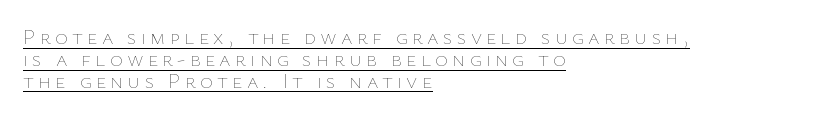
The image shows 22 px text type, upright; set left-aligned, tight line spacing (0.99x), underlined.
